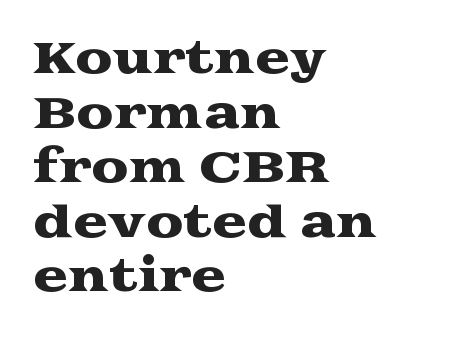
The image shows 42 px wide serif type, upright; set left-aligned, normal line spacing (1.3x), normal letter spacing, not underlined; medium stroke contrast and a medium x-height.
